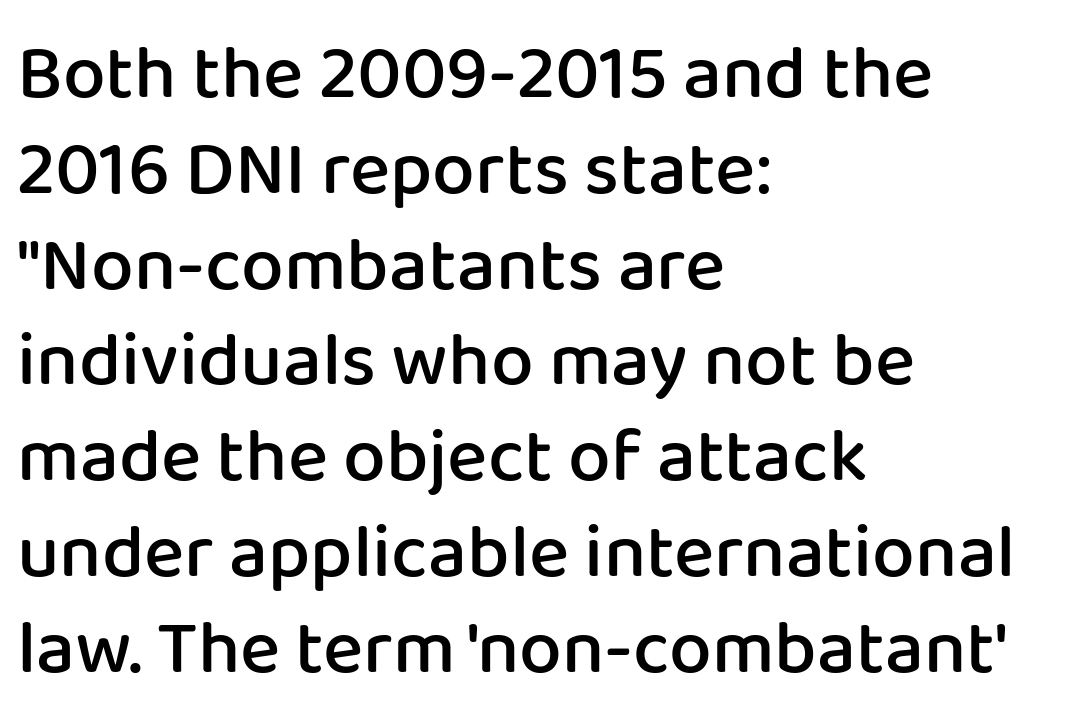
Decoration check: the copy has no underline. Semibold letterforms, between regular and bold. Where is the straight margin? On the left. What kind of face is this? One without serifs — a sans. How would I describe the line gaps? Plain and ordinary. The face used here is proportionally spaced, like ordinary book or web type.
